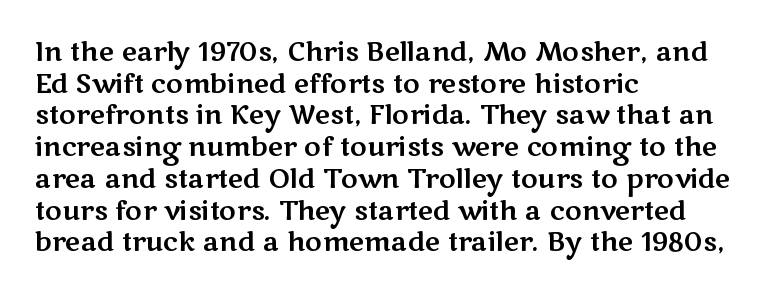
The image shows 26 px text type, upright; set left-aligned, line spacing 1.22x, normal letter spacing, not underlined.
